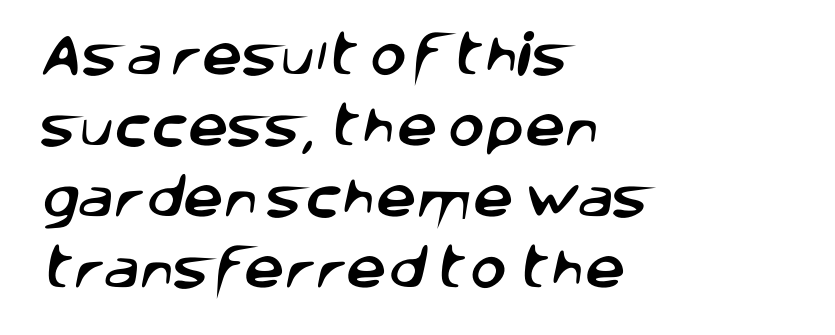
The typesetter chose a ragged-right arrangement here. Words appear dense and cohesive because spacing is normal. Are there feet on the stems? There aren't — it's a sans. The glyphs are unaccompanied by any horizontal stroke below them. The rendering uses natural spacing where letterforms have individual widths.
